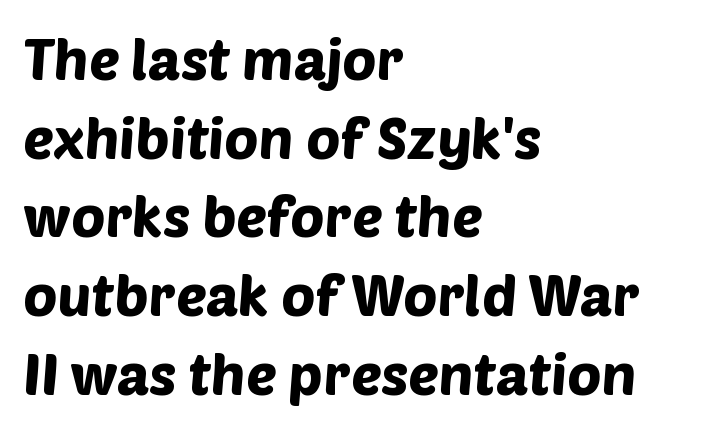
The image shows 57 px sans-serif type; set left-aligned, normal line spacing (1.38x), normal letter spacing, not underlined; low stroke contrast and a large x-height.
